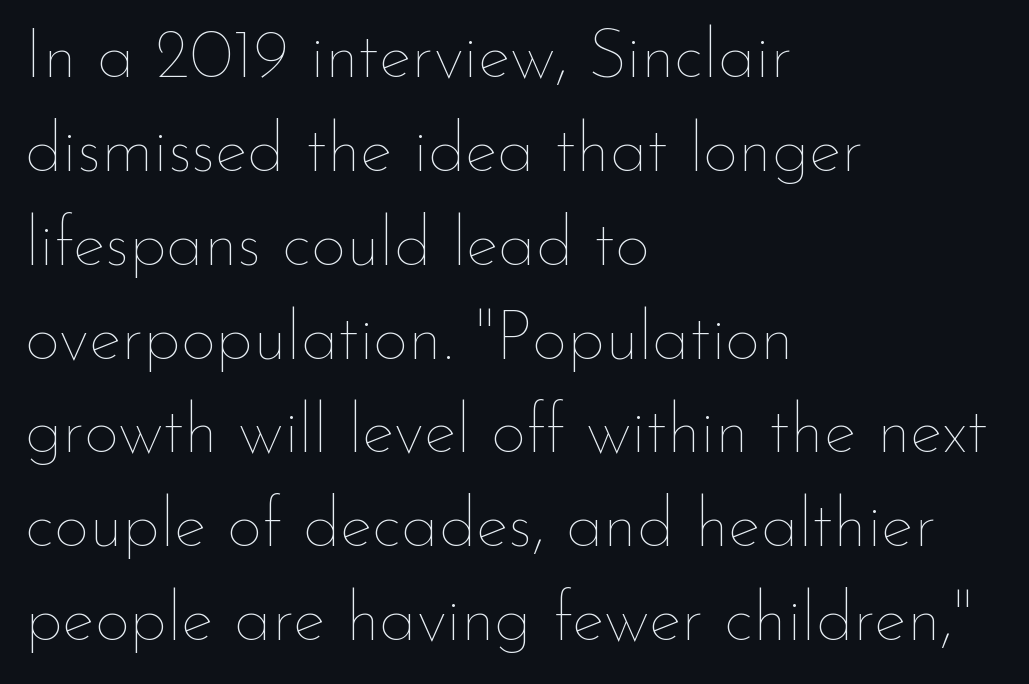
{"italic": "no", "bold": "no", "weight": "thin", "width": "normal", "stroke_contrast": "low", "x_height": "small", "monospaced": "no", "underline": "no", "align": "left", "line_spacing": "normal", "line_spacing_ratio": 1.36, "letter_spacing": "normal", "letter_spacing_em": 0.0, "glyph_px": 69}
